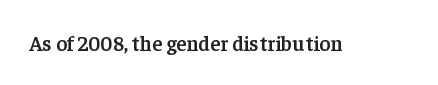
The image shows 21 px text type, upright; set normal letter spacing, not underlined.
